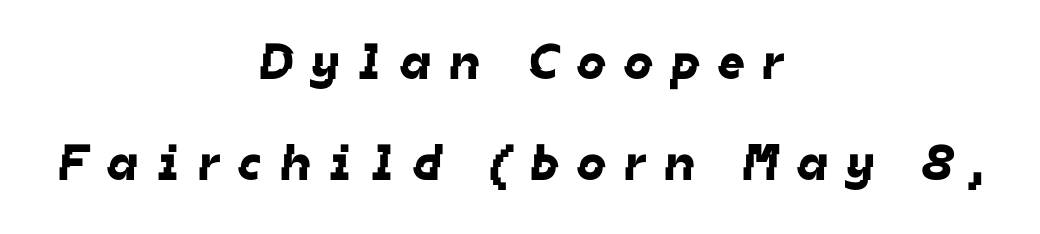
{"serif": "no", "width": "normal", "stroke_contrast": "low", "x_height": "medium", "monospaced": "no", "underline": "no", "align": "center", "line_spacing": "loose", "line_spacing_ratio": 1.98, "letter_spacing": "wide", "letter_spacing_em": 0.37, "glyph_px": 51}
